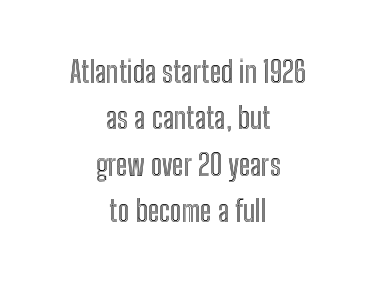
The axis of the letterforms is exactly vertical. Students, observe: this is what conventionally led text looks like. Here the glyphs are tracked normally, forming tight word shapes. The area under the type is left untouched. Teacher's note: observe the equal gaps on both sides — that is centered alignment. You could not count columns in this text — the font is proportionally spaced.
